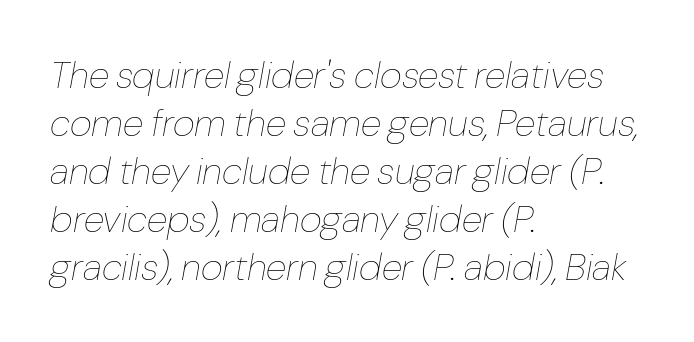
Q: Is the text bold? A: No.
Q: Is the text italic (slanted)? A: Yes, it leans right by about 10 degrees.
Q: Is the text underlined? A: No.
Q: How is the paragraph aligned? A: Left-aligned.
Q: Is the spacing between letters normal or unusually wide? A: Normal.
Q: Is the spacing between lines tight, normal or loose? A: Normal.
Q: Width (condensed, normal, or wide)? A: Normal.
Q: Stroke contrast? A: Low.
Q: x-height? A: Medium.
Q: Monospaced? A: No.
